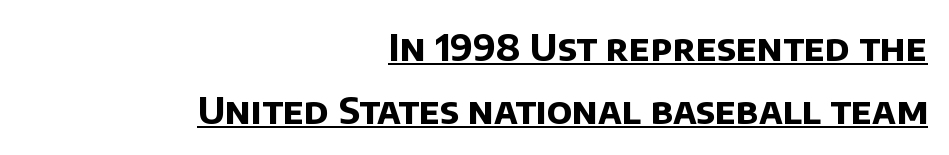
The image shows 37 px bold sans-serif type; set right-aligned, normal line spacing (1.7x), normal letter spacing, underlined; low stroke contrast and a large x-height.
